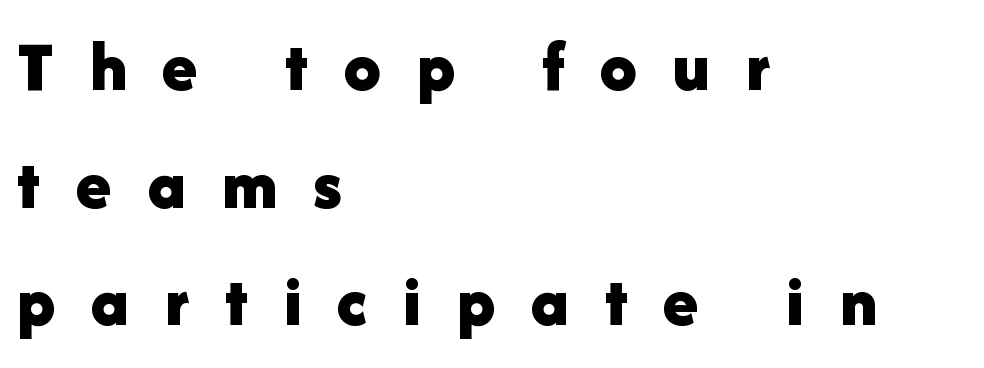
{"serif": "no", "italic": "no", "bold": "yes", "weight": "bold", "width": "normal", "stroke_contrast": "low", "x_height": "medium", "monospaced": "no", "underline": "no", "align": "left", "line_spacing": "normal", "line_spacing_ratio": 1.61, "letter_spacing": "wide", "letter_spacing_em": 0.49, "glyph_px": 73}
